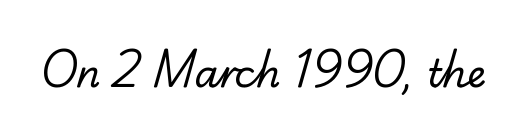
The image shows 38 px regular-weight serif type; set normal letter spacing, not underlined; low stroke contrast and a small x-height.
